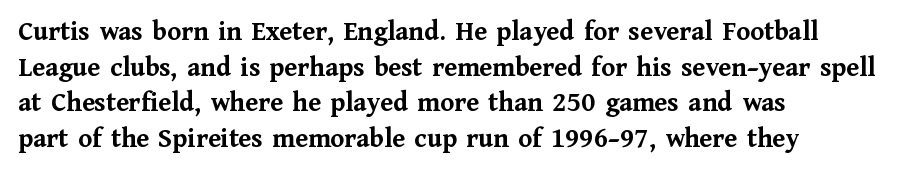
The image shows 28 px semibold serif type, upright; set left-aligned, normal line spacing (1.27x), normal letter spacing, not underlined; medium stroke contrast and a medium x-height.
